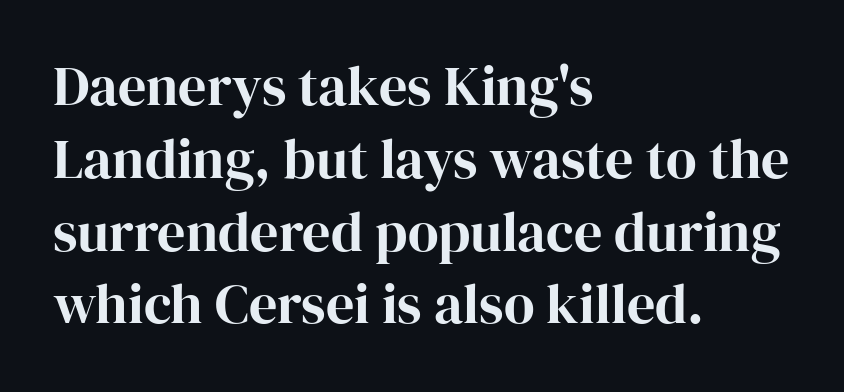
{"serif": "yes", "italic": "no", "width": "normal", "stroke_contrast": "high", "x_height": "medium", "monospaced": "no", "underline": "no", "align": "left", "line_spacing": "normal", "line_spacing_ratio": 1.3, "letter_spacing": "normal", "letter_spacing_em": 0.0, "glyph_px": 56}
